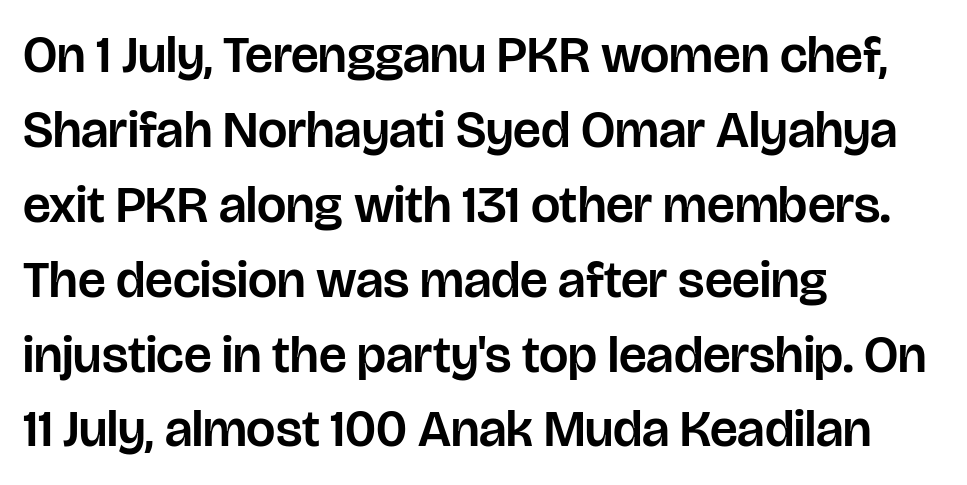
Q: Is the text italic (slanted)? A: No, it is upright.
Q: Is the typeface a serif or a sans-serif typeface? A: Sans-serif.
Q: Is the text underlined? A: No.
Q: How is the paragraph aligned? A: Left-aligned.
Q: Is the spacing between letters normal or unusually wide? A: Normal.
Q: Is the spacing between lines tight, normal or loose? A: Normal.
Q: Width (condensed, normal, or wide)? A: Normal.
Q: Stroke contrast? A: Low.
Q: x-height? A: Large.
Q: Monospaced? A: No.
